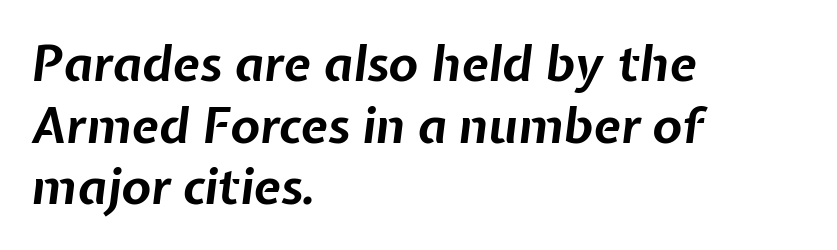
The image shows 49 px bold type, italic (leaning right); set left-aligned, normal line spacing (1.26x), normal letter spacing, not underlined; low stroke contrast and a medium x-height.
